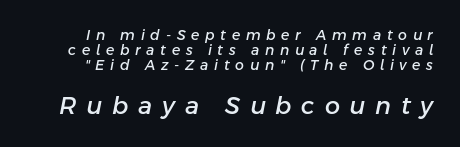
The image shows 24 px text type, italic (leaning right); set tight line spacing (1.06x), unusually wide letter spacing (+0.41 em), not underlined; the second (bottom) block is 1.71x larger.
